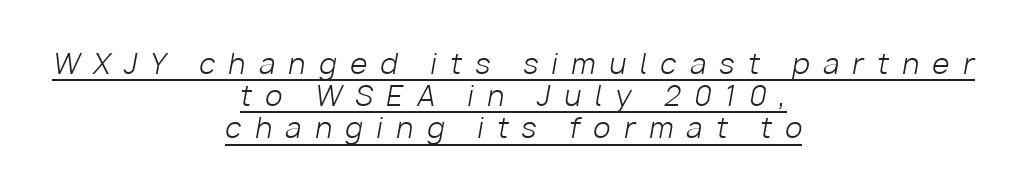
The image shows 28 px light type, italic (leaning right); set centered, tight line spacing (1.15x), unusually wide letter spacing (+0.48 em), underlined; low stroke contrast and a medium x-height.
